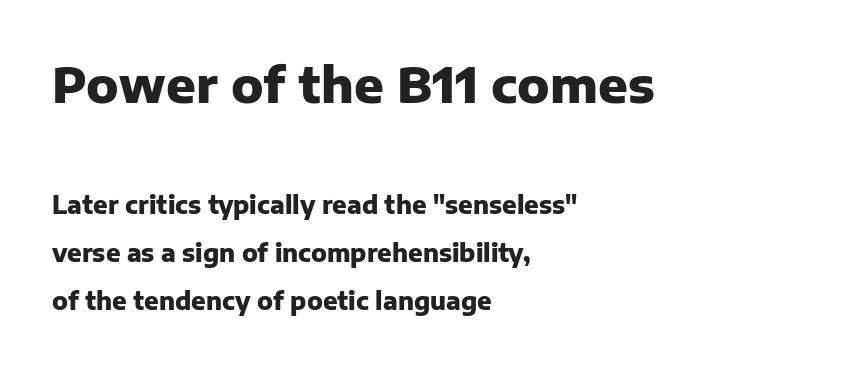
Q: Is the text bold? A: Yes.
Q: Is the text italic (slanted)? A: No, it is upright.
Q: Is the typeface a serif or a sans-serif typeface? A: Sans-serif.
Q: Is the text underlined? A: No.
Q: How is the paragraph aligned? A: Left-aligned.
Q: Is the spacing between letters normal or unusually wide? A: Normal.
Q: Is the spacing between lines tight, normal or loose? A: Loose.
Q: Which block of text is set in a larger size, the first (top) or the second (bottom)? A: The first (top) one.
Q: Width (condensed, normal, or wide)? A: Normal.
Q: Stroke contrast? A: Low.
Q: x-height? A: Medium.
Q: Monospaced? A: No.
